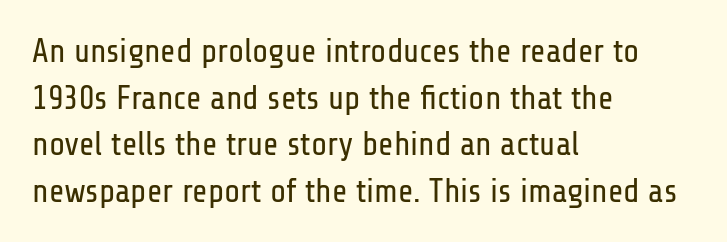
Q: Is the text bold? A: No.
Q: Is the text italic (slanted)? A: No, it is upright.
Q: Is the typeface a serif or a sans-serif typeface? A: Sans-serif.
Q: Is the text underlined? A: No.
Q: How is the paragraph aligned? A: Left-aligned.
Q: Is the spacing between letters normal or unusually wide? A: Normal.
Q: Is the spacing between lines tight, normal or loose? A: Normal.
Q: Width (condensed, normal, or wide)? A: Condensed.
Q: Stroke contrast? A: Low.
Q: x-height? A: Medium.
Q: Monospaced? A: No.
